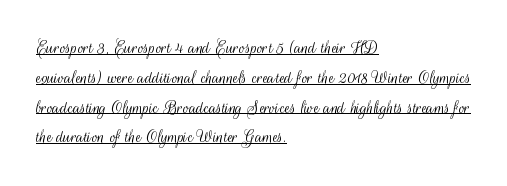
Q: Is the text bold? A: No.
Q: Is the text italic (slanted)? A: Yes.
Q: Is the text underlined? A: Yes.
Q: How is the paragraph aligned? A: Left-aligned.
Q: Is the spacing between letters normal or unusually wide? A: Normal.
Q: Is the spacing between lines tight, normal or loose? A: Normal.
